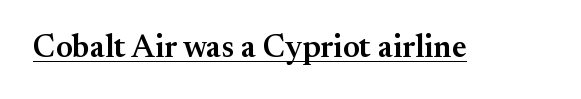
Q: Is the text bold? A: Semi-bold.
Q: Is the text italic (slanted)? A: No, it is upright.
Q: Is the typeface a serif or a sans-serif typeface? A: Serif.
Q: Is the text underlined? A: Yes.
Q: Is the spacing between letters normal or unusually wide? A: Normal.
Q: Width (condensed, normal, or wide)? A: Normal.
Q: Stroke contrast? A: Medium.
Q: x-height? A: Small.
Q: Monospaced? A: No.
